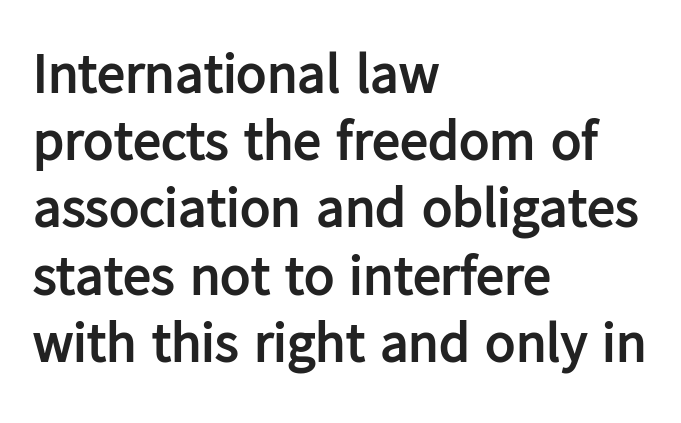
The image shows 56 px semibold sans-serif type, upright; set left-aligned, line spacing 1.2x, normal letter spacing, not underlined; low stroke contrast and a medium x-height.
